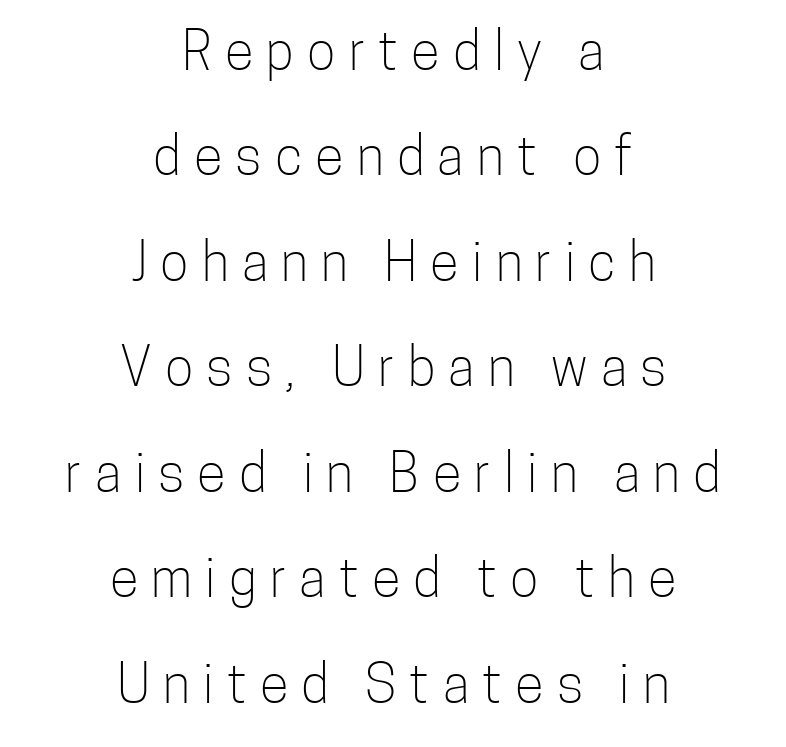
No extra ink here — the face is not bold. One-word summary of the alignment: center. Does the leading feel generous? Absolutely, it's lavish. Stroke terminals: plain, sans-serif. The passage shown has open, widely tracked lettering throughout. Do the characters align in a grid? No, the font is proportional.
